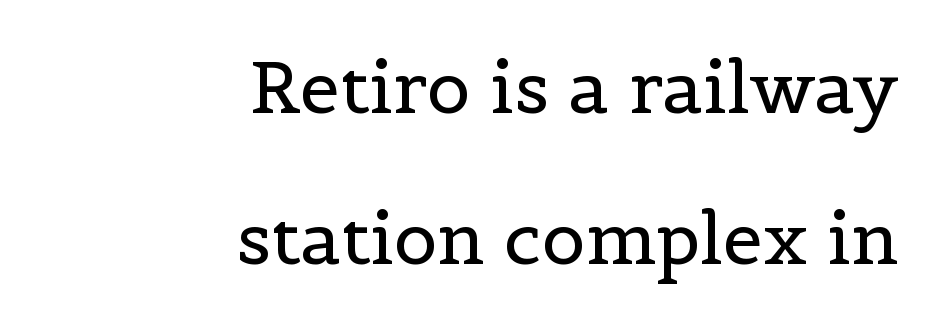
Look at the bottom of the vertical strokes: they flare into serifs here. Each word holds together tightly as a unit, with standard inter-letter gaps. Descenders hang freely into open space. Upright lettering throughout.
